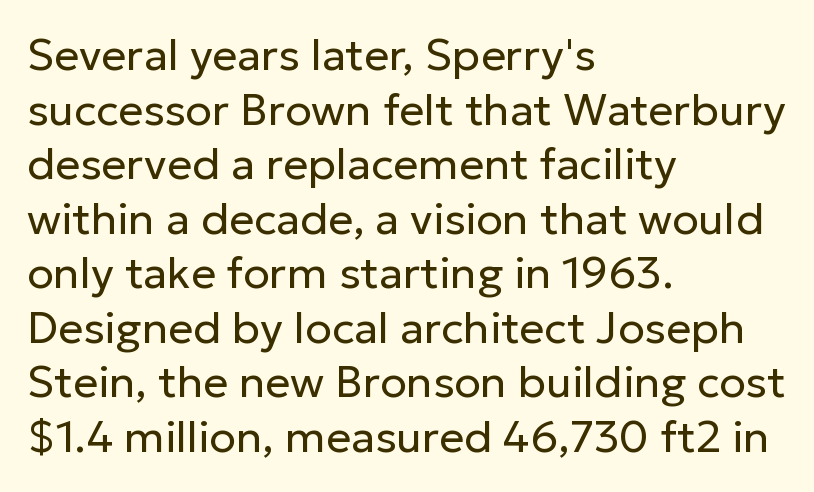
The letters stand upright; this is a roman face. Regarding serifs, this sample does without them. Descenders hang freely into open space. Leftover space on each line is placed entirely after the last word.
